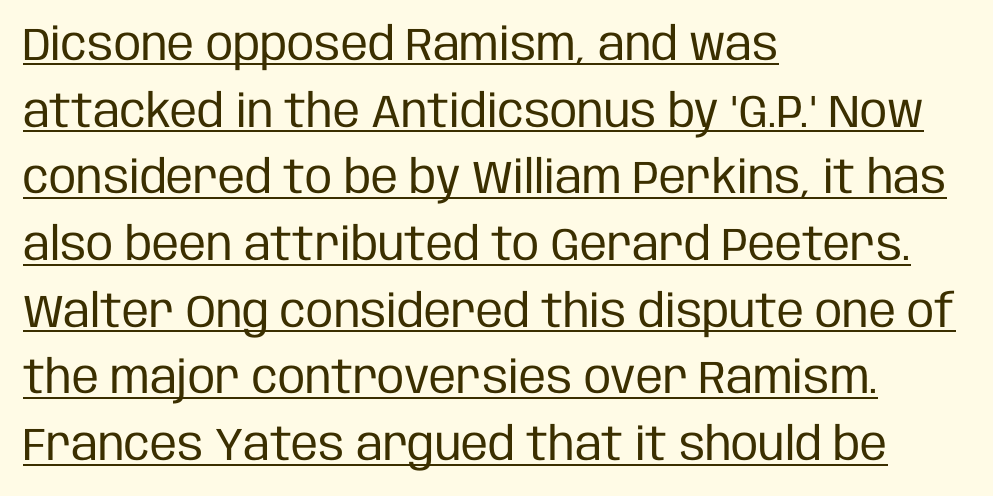
{"serif": "no", "italic": "no", "bold": "no", "weight": "regular", "width": "condensed", "stroke_contrast": "low", "x_height": "large", "monospaced": "no", "underline": "yes", "align": "left", "line_spacing": "normal", "line_spacing_ratio": 1.45, "letter_spacing": "normal", "letter_spacing_em": 0.0, "glyph_px": 46}
